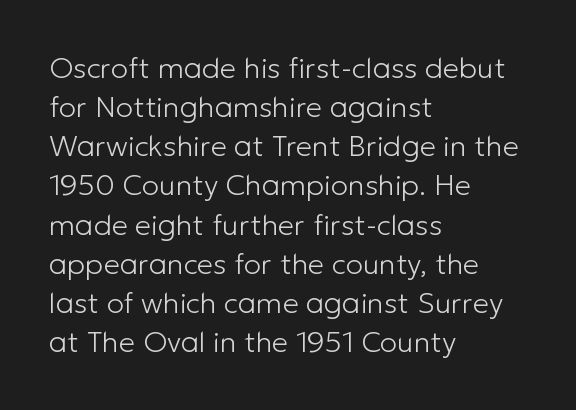
Normally led — the rows are evenly, conventionally spaced. Is the type heavy? It reads as light-to-regular instead. A roman cut, with each character standing at attention. Here the designer chose a conventional face with non-uniform glyph widths. Type style note: lacks serifs. Any mark beneath the type? The region is blank.
